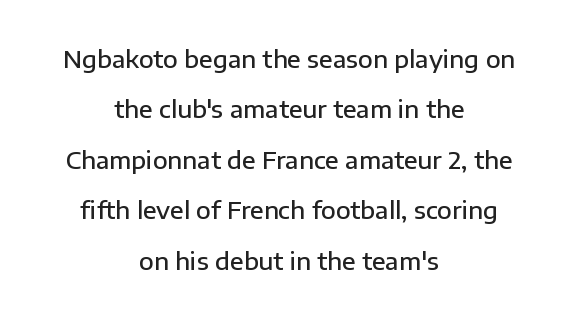
{"italic": "no", "bold": "semi", "underline": "no", "align": "center", "line_spacing": "loose", "line_spacing_ratio": 2.1, "letter_spacing": "normal", "letter_spacing_em": 0.0, "glyph_px": 24}
